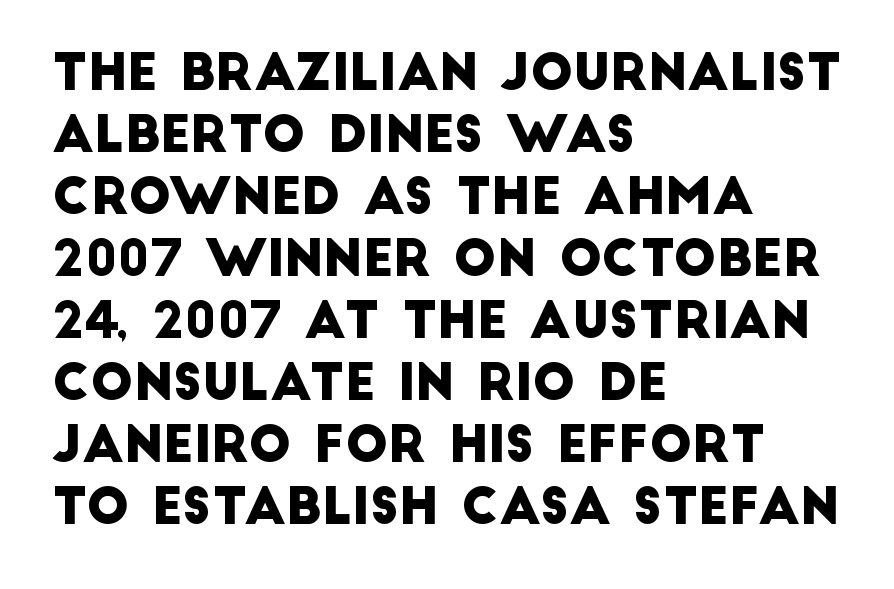
{"serif": "no", "width": "normal", "stroke_contrast": "low", "x_height": "large", "monospaced": "no", "underline": "no", "align": "left", "line_spacing_ratio": 1.24, "letter_spacing": "normal", "letter_spacing_em": 0.0, "glyph_px": 50}
